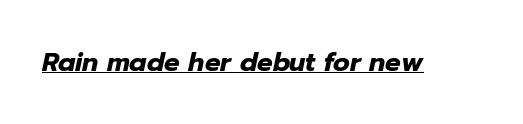
The image shows 26 px bold type, italic (leaning right); set normal letter spacing, underlined.
